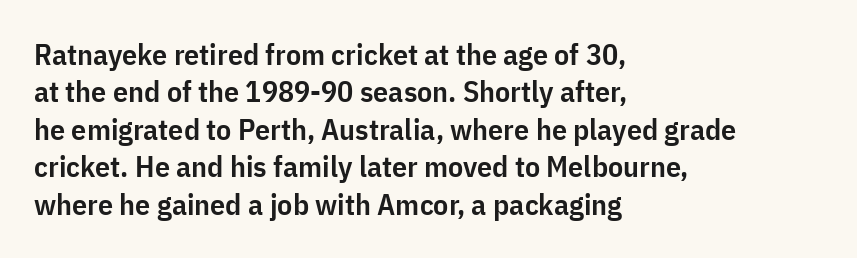
Q: Is the text bold? A: Semi-bold.
Q: Is the text italic (slanted)? A: No, it is upright.
Q: Is the typeface a serif or a sans-serif typeface? A: Sans-serif.
Q: Is the text underlined? A: No.
Q: How is the paragraph aligned? A: Left-aligned.
Q: Is the spacing between letters normal or unusually wide? A: Normal.
Q: Is the spacing between lines tight, normal or loose? A: Normal.
Q: Width (condensed, normal, or wide)? A: Condensed.
Q: Stroke contrast? A: Low.
Q: x-height? A: Medium.
Q: Monospaced? A: No.
